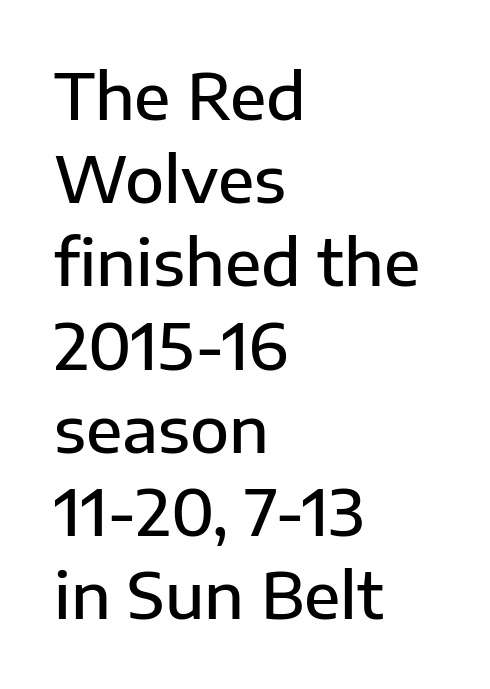
{"serif": "no", "italic": "no", "bold": "semi", "weight": "semibold", "width": "normal", "stroke_contrast": "low", "x_height": "medium", "monospaced": "no", "underline": "no", "align": "left", "line_spacing": "normal", "line_spacing_ratio": 1.3, "letter_spacing": "normal", "letter_spacing_em": 0.0, "glyph_px": 64}
